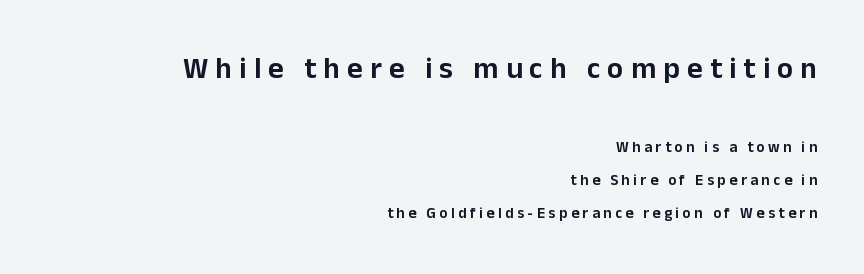
{"serif": "no", "italic": "no", "width": "normal", "stroke_contrast": "low", "x_height": "medium", "monospaced": "no", "underline": "no", "align": "right", "line_spacing": "loose", "line_spacing_ratio": 2.18, "letter_spacing": "wide", "letter_spacing_em": 0.24, "larger_block": "first", "size_ratio": 2.0, "glyph_px": 30}
